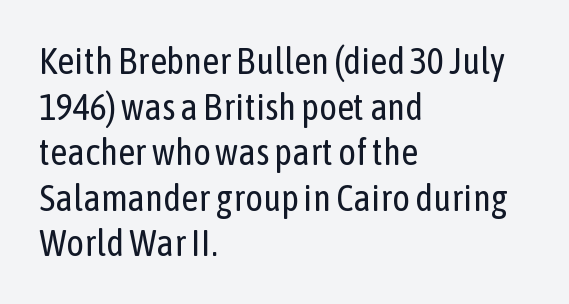
A bare baseline throughout the passage. Quick note: not italic, upright. This sample has the flowing, uneven cadence of proportional lettering. This sample uses a sans-serif face. Tracking here is standard; glyphs follow each other at the usual distance. Line starts are locked; line ends wander.
